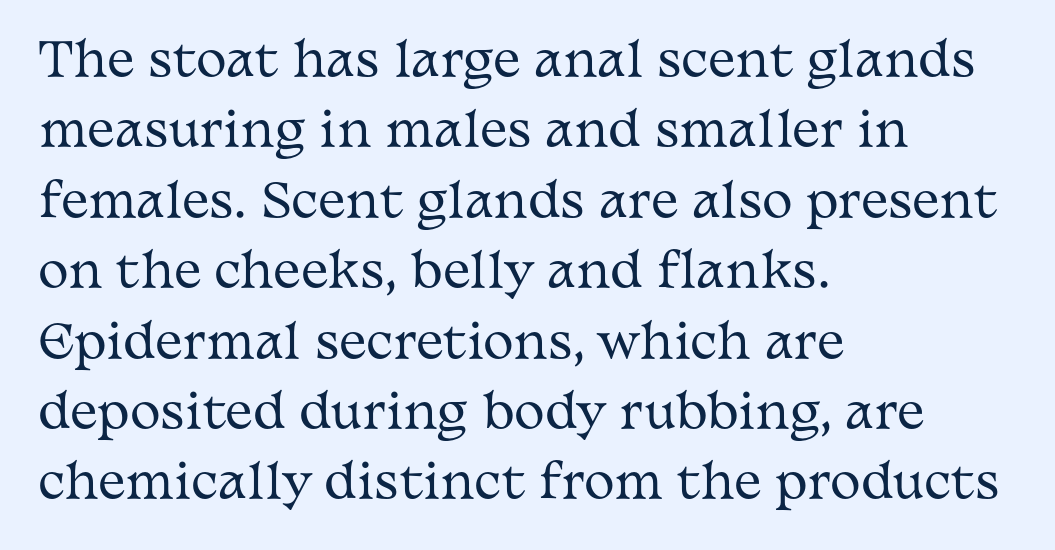
Q: Is the text bold? A: No.
Q: Is the text italic (slanted)? A: No, it is upright.
Q: Is the typeface a serif or a sans-serif typeface? A: Serif.
Q: Is the text underlined? A: No.
Q: How is the paragraph aligned? A: Left-aligned.
Q: Is the spacing between letters normal or unusually wide? A: Normal.
Q: Is the spacing between lines tight, normal or loose? A: Normal.
Q: Width (condensed, normal, or wide)? A: Wide.
Q: Stroke contrast? A: Medium.
Q: x-height? A: Medium.
Q: Monospaced? A: No.
